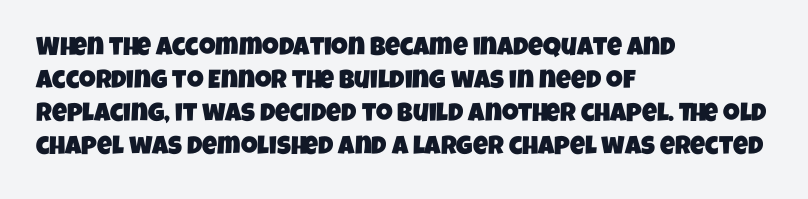
{"underline": "no", "align": "left", "line_spacing": "normal", "line_spacing_ratio": 1.27, "letter_spacing": "normal", "letter_spacing_em": 0.0, "glyph_px": 26}
